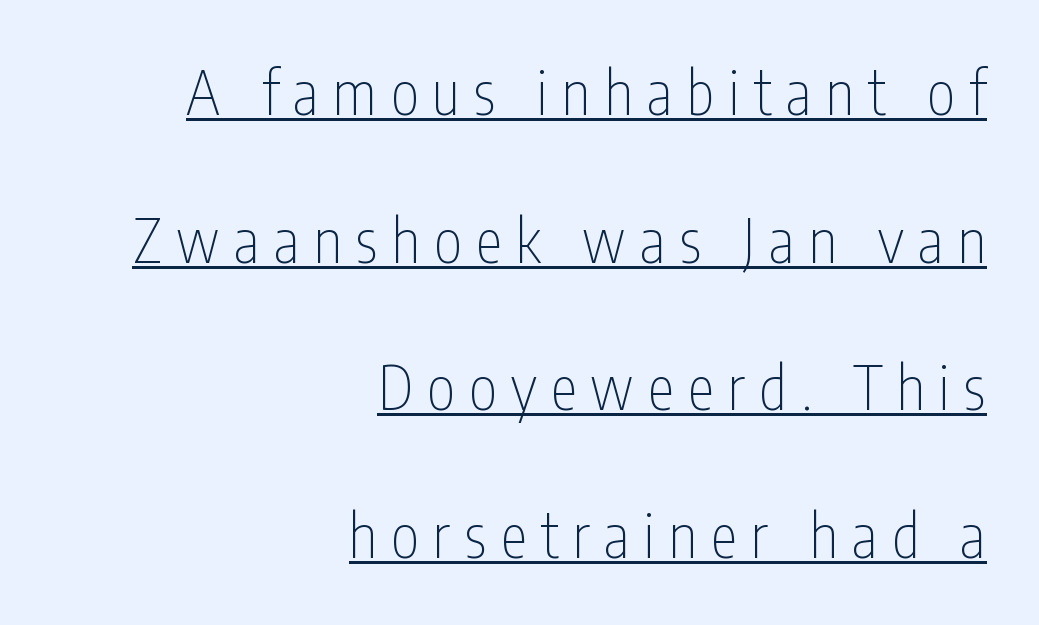
Q: Is the text bold? A: No.
Q: Is the text italic (slanted)? A: No, it is upright.
Q: Is the typeface a serif or a sans-serif typeface? A: Sans-serif.
Q: Is the text underlined? A: Yes.
Q: How is the paragraph aligned? A: Right-aligned.
Q: Is the spacing between letters normal or unusually wide? A: Unusually wide.
Q: Is the spacing between lines tight, normal or loose? A: Loose.
Q: Width (condensed, normal, or wide)? A: Condensed.
Q: Stroke contrast? A: Low.
Q: x-height? A: Medium.
Q: Monospaced? A: No.
